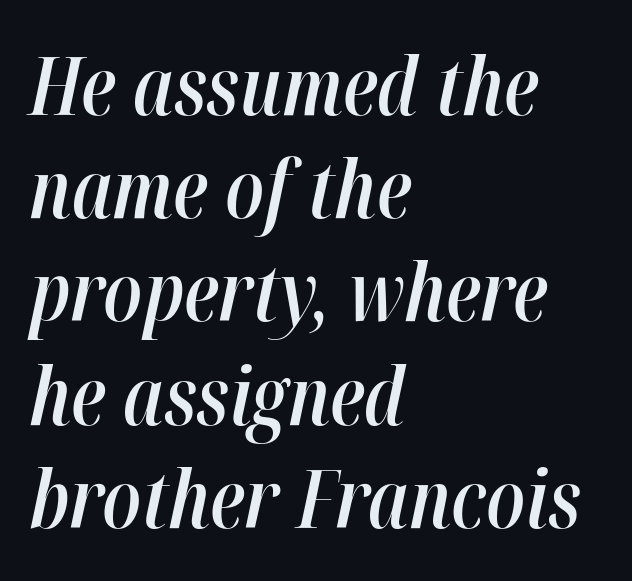
The image shows 80 px semibold, condensed type, italic (leaning right); set left-aligned, normal line spacing (1.29x), normal letter spacing, not underlined; high stroke contrast and a medium x-height.
